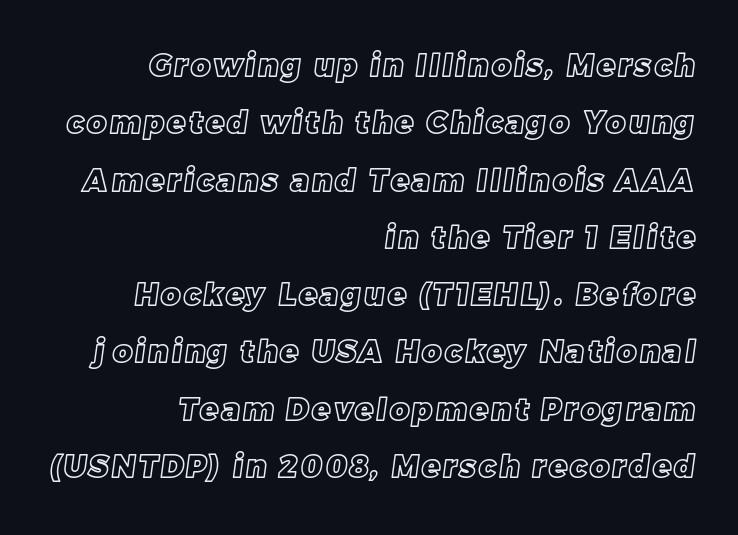
These lines stand farther apart than default settings would place them. Varying glyph widths throughout — classic text-font behaviour. Lines of text with bare space underneath. Caption: multi-line text, flush right, ragged left.
